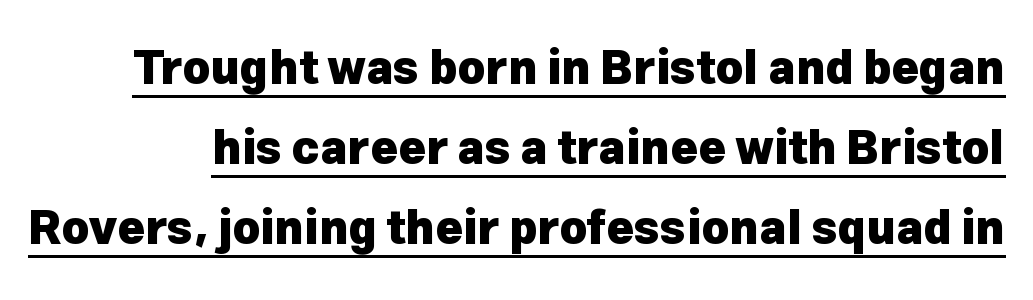
Q: Is the text bold? A: Yes.
Q: Is the text italic (slanted)? A: No, it is upright.
Q: Is the typeface a serif or a sans-serif typeface? A: Sans-serif.
Q: Is the text underlined? A: Yes.
Q: Is the spacing between letters normal or unusually wide? A: Normal.
Q: Is the spacing between lines tight, normal or loose? A: Normal.
Q: Width (condensed, normal, or wide)? A: Normal.
Q: Stroke contrast? A: Low.
Q: x-height? A: Medium.
Q: Monospaced? A: No.
